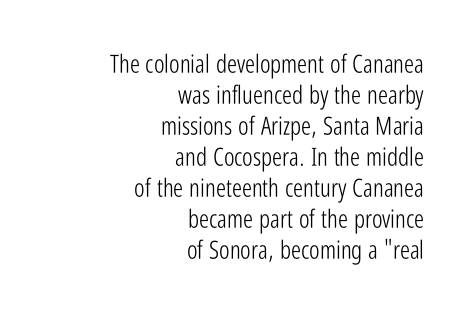
Characters follow at the spacing the type designer built in. This sample uses an upright cut, with every glyph sitting square on the baseline. This sample is right-justified, so line beginnings fall wherever the words allow. Honestly, there is no underline to notice here at all. Counters stay open thanks to moderate or lighter strokes.
